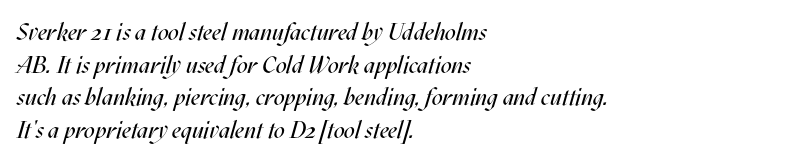
{"italic": "yes", "lean": "right", "slant_degrees": 17, "bold": "no", "underline": "no", "align": "left", "line_spacing": "normal", "line_spacing_ratio": 1.36, "letter_spacing": "normal", "letter_spacing_em": 0.0, "glyph_px": 24}
